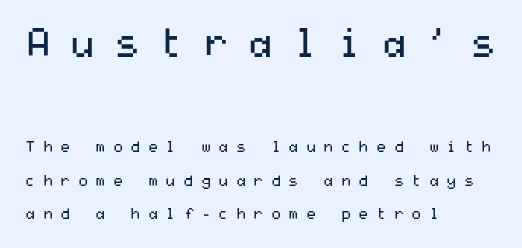
{"serif": "no", "italic": "no", "bold": "no", "weight": "regular", "width": "wide", "stroke_contrast": "medium", "x_height": "medium", "underline": "no", "align": "left", "line_spacing": "loose", "line_spacing_ratio": 2.23, "letter_spacing": "wide", "letter_spacing_em": 0.47, "larger_block": "first", "size_ratio": 2.53, "glyph_px": 38}
